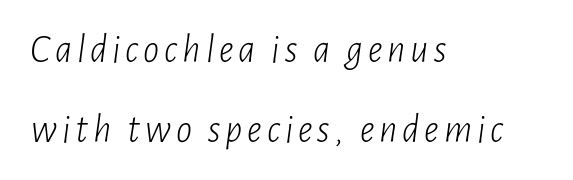
Q: Is the text bold? A: No.
Q: Is the text italic (slanted)? A: Yes, it leans right by about 7 degrees.
Q: Is the text underlined? A: No.
Q: How is the paragraph aligned? A: Left-aligned.
Q: Is the spacing between lines tight, normal or loose? A: Loose.
Q: Width (condensed, normal, or wide)? A: Condensed.
Q: Stroke contrast? A: Low.
Q: x-height? A: Medium.
Q: Monospaced? A: No.
